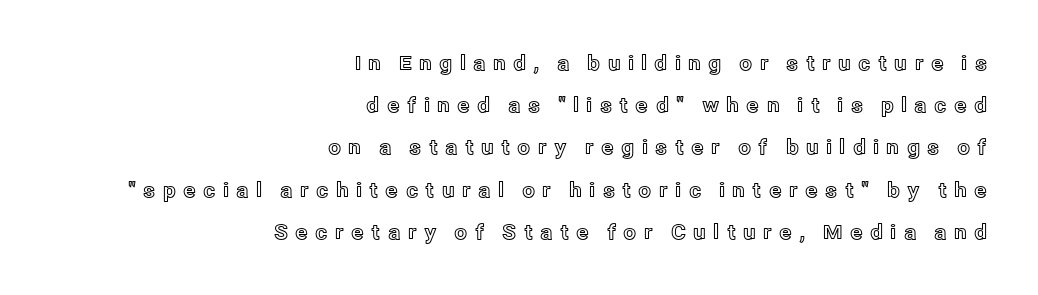
Display-style spreading of the glyphs; the letterfit is very open. The type sits square on the baseline with zero lean. Rule under the text: the space is simply empty. In terms of leading, this rendering errs on the spacious side. The compositor pushed each line to the right boundary.
